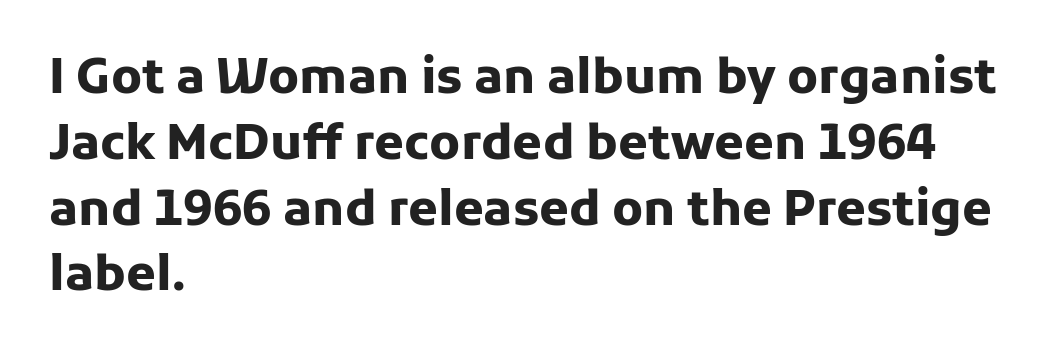
{"serif": "no", "italic": "no", "bold": "yes", "weight": "heavy", "width": "normal", "stroke_contrast": "low", "x_height": "medium", "monospaced": "no", "underline": "no", "align": "left", "line_spacing": "normal", "line_spacing_ratio": 1.37, "letter_spacing": "normal", "letter_spacing_em": 0.0, "glyph_px": 48}
